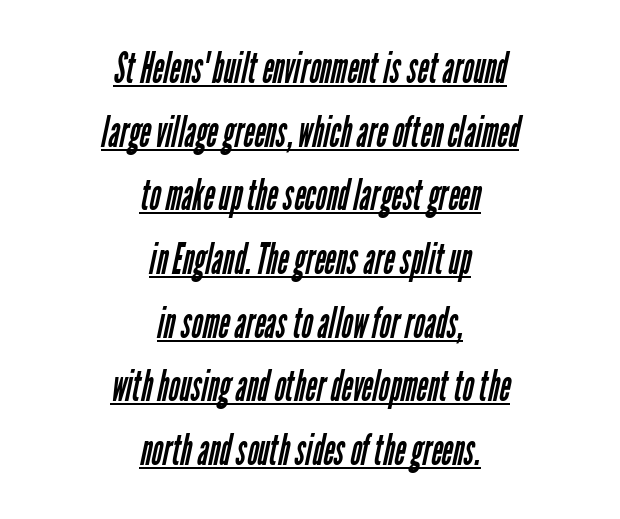
{"serif": "no", "bold": "no", "weight": "regular", "width": "condensed", "stroke_contrast": "low", "x_height": "medium", "monospaced": "no", "underline": "yes", "align": "center", "line_spacing": "normal", "line_spacing_ratio": 1.48, "letter_spacing": "normal", "letter_spacing_em": 0.0, "glyph_px": 43}
